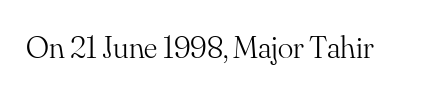
{"serif": "yes", "italic": "no", "bold": "no", "weight": "light", "width": "normal", "stroke_contrast": "medium", "x_height": "small", "monospaced": "no", "underline": "no", "letter_spacing": "normal", "letter_spacing_em": 0.0, "glyph_px": 32}
